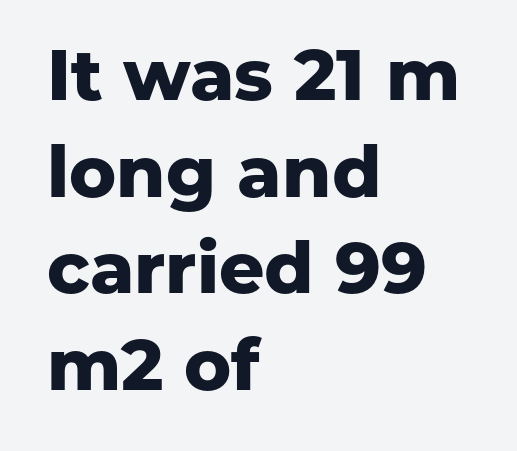
Q: Is the text bold? A: Yes.
Q: Is the text italic (slanted)? A: No, it is upright.
Q: Is the typeface a serif or a sans-serif typeface? A: Sans-serif.
Q: Is the text underlined? A: No.
Q: How is the paragraph aligned? A: Left-aligned.
Q: Is the spacing between letters normal or unusually wide? A: Normal.
Q: Is the spacing between lines tight, normal or loose? A: Normal.
Q: Width (condensed, normal, or wide)? A: Normal.
Q: Stroke contrast? A: Low.
Q: x-height? A: Medium.
Q: Monospaced? A: No.
